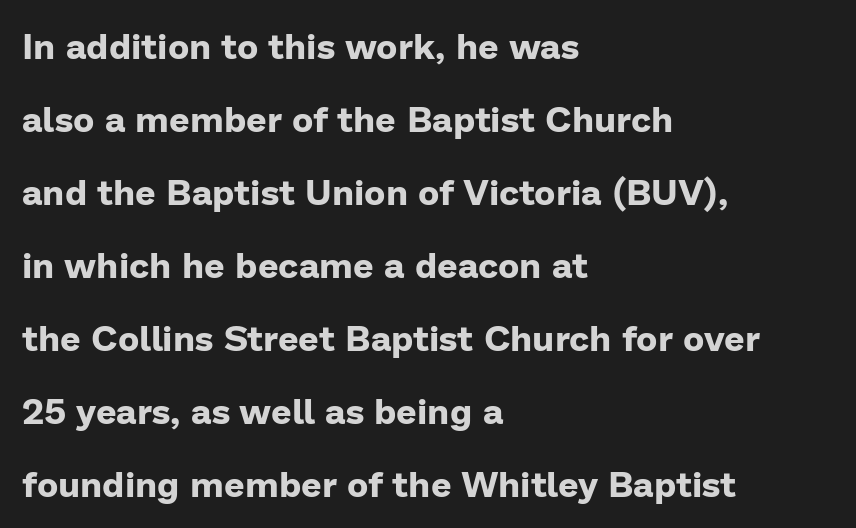
Alignment: flush left. Descenders hang freely into open space. To sum up the face: it is a sans, with no serifs. The horizontal fit of the characters is conventional and even.
